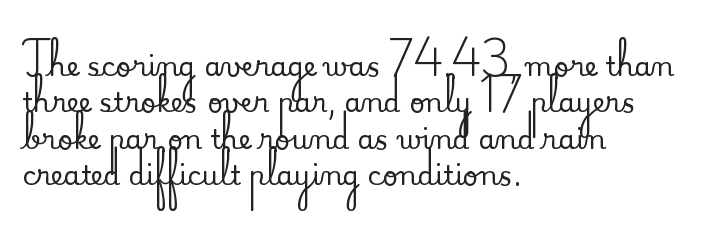
{"italic": "no", "underline": "no", "align": "left", "line_spacing": "normal", "line_spacing_ratio": 1.35, "letter_spacing": "normal", "letter_spacing_em": 0.0, "glyph_px": 27}
